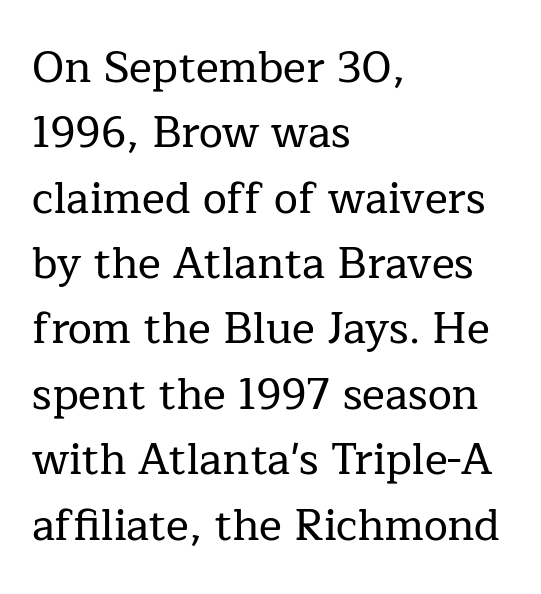
{"serif": "yes", "italic": "no", "width": "normal", "stroke_contrast": "low", "x_height": "medium", "monospaced": "no", "underline": "no", "align": "left", "line_spacing": "normal", "line_spacing_ratio": 1.52, "letter_spacing": "normal", "letter_spacing_em": 0.0, "glyph_px": 43}
